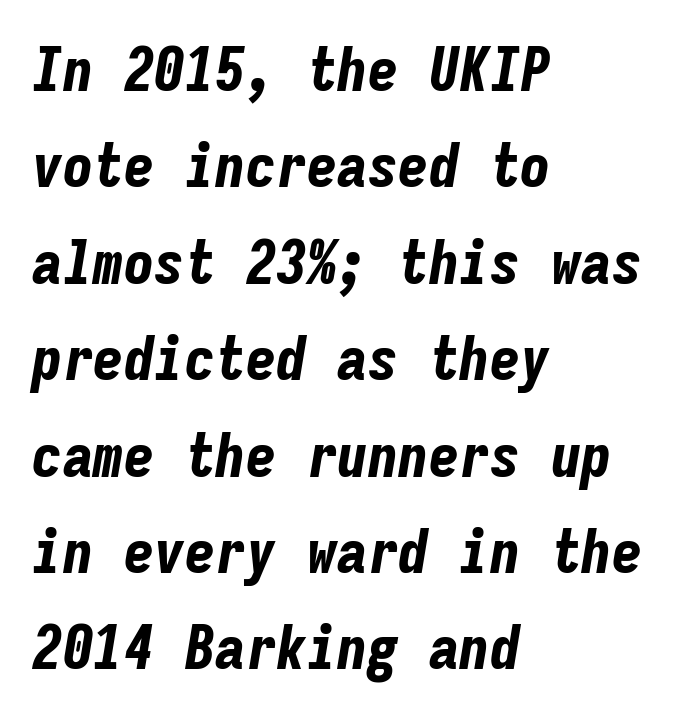
{"italic": "yes", "lean": "right", "slant_degrees": 9, "bold": "yes", "weight": "bold", "width": "condensed", "stroke_contrast": "low", "x_height": "medium", "monospaced": "yes", "underline": "no", "align": "left", "line_spacing": "normal", "line_spacing_ratio": 1.58, "letter_spacing": "normal", "letter_spacing_em": 0.0, "glyph_px": 61}
